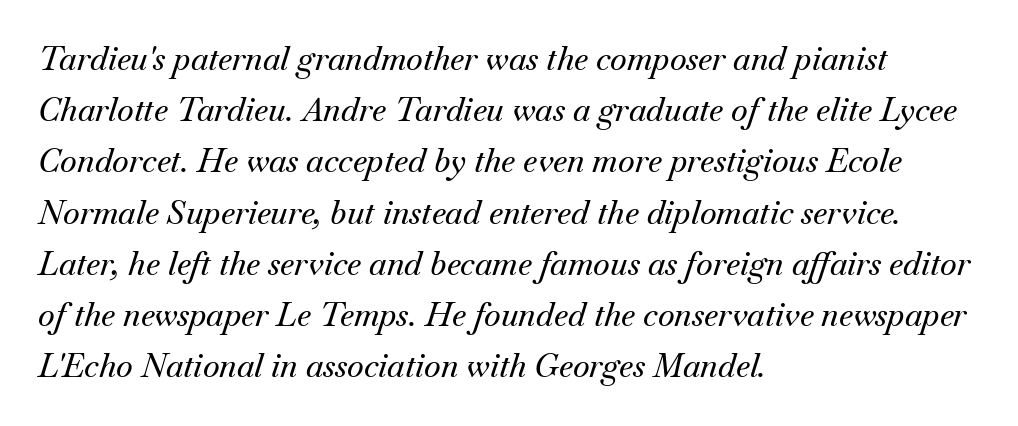
{"serif": "yes", "italic": "yes", "lean": "right", "slant_degrees": 18, "width": "normal", "stroke_contrast": "medium", "x_height": "small", "monospaced": "no", "underline": "no", "align": "left", "line_spacing": "normal", "line_spacing_ratio": 1.6, "letter_spacing": "normal", "letter_spacing_em": 0.0, "glyph_px": 32}
